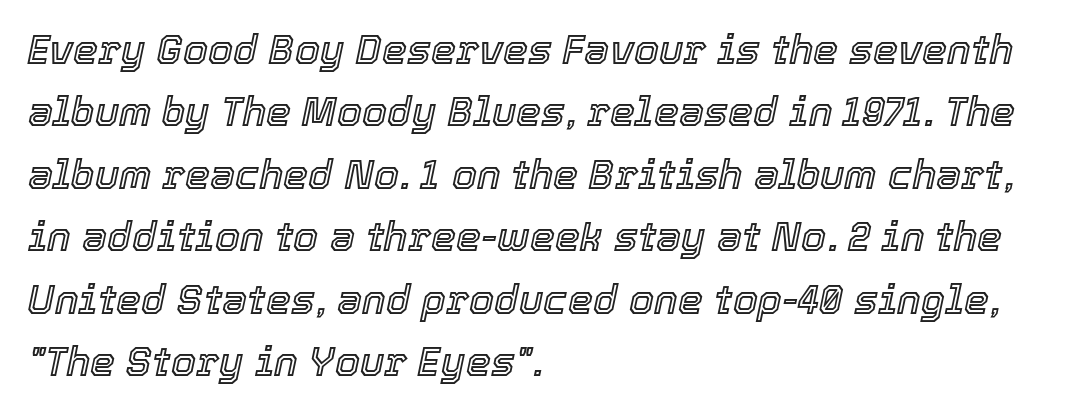
Vertical spacing — default. Line beginnings align vertically; line endings do not. Posture: slanted. Tracking value appears to be zero — textbook default spacing.
